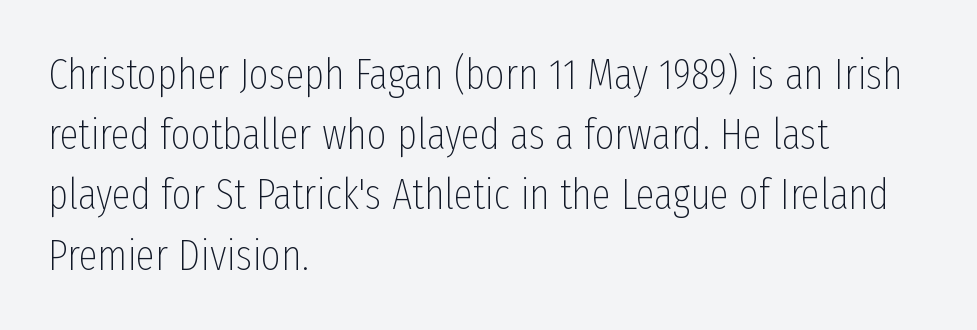
Note the varied advance widths — an 'i' is clearly narrower than an 'm'. Decoration check: the copy has no underline. Line spacing here is normal. The face used here is a sans, in the tradition of grotesques and geometrics. Vertical stems look standard width or narrower in stroke.
